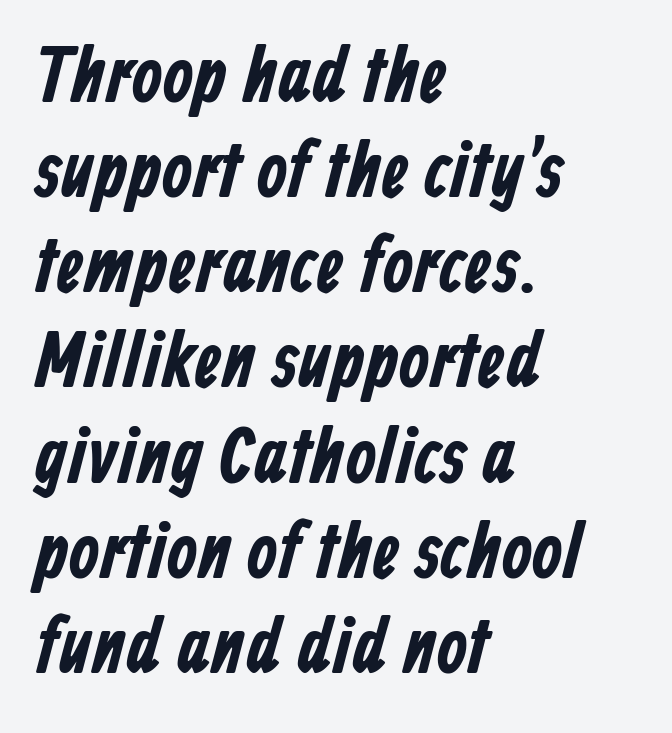
{"serif": "no", "width": "condensed", "stroke_contrast": "low", "x_height": "medium", "monospaced": "no", "underline": "no", "align": "left", "line_spacing_ratio": 1.22, "letter_spacing": "normal", "letter_spacing_em": 0.0, "glyph_px": 78}
